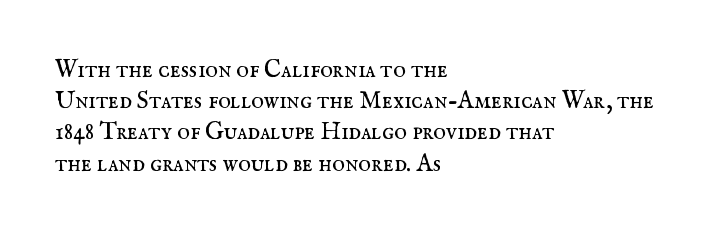
{"italic": "no", "bold": "no", "underline": "no", "align": "left", "line_spacing": "normal", "line_spacing_ratio": 1.3, "letter_spacing": "normal", "letter_spacing_em": 0.0, "glyph_px": 24}
